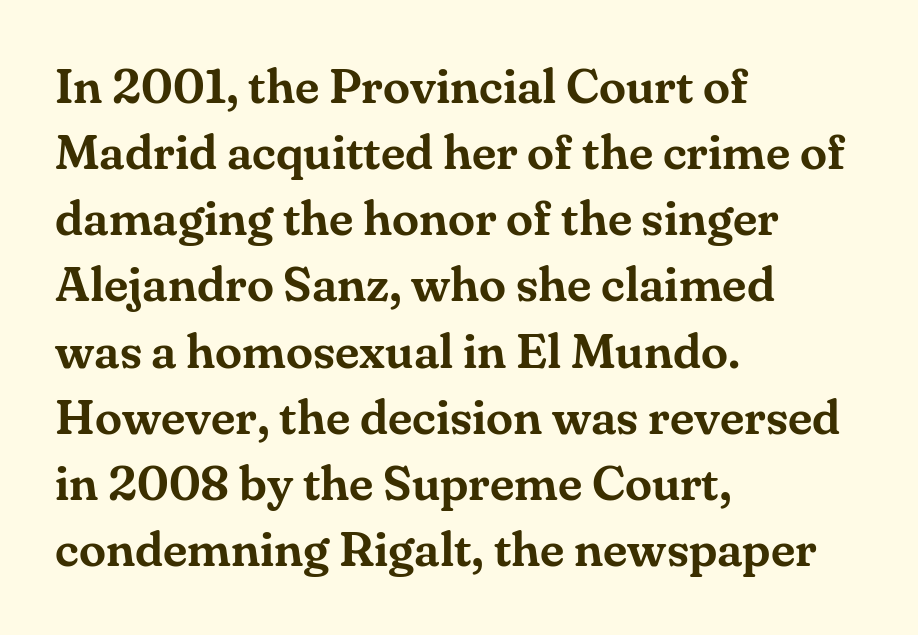
The baseline area is clear. Look at the bottom of the vertical strokes: they flare into serifs here. Vertical spacing — default. This rendering uses left alignment, leaving the right contour irregular.
